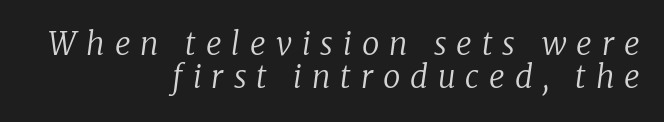
The image shows 31 px regular-weight serif type, italic (leaning right); set right-aligned, tight line spacing (1.07x), unusually wide letter spacing (+0.32 em), not underlined; low stroke contrast and a medium x-height.
